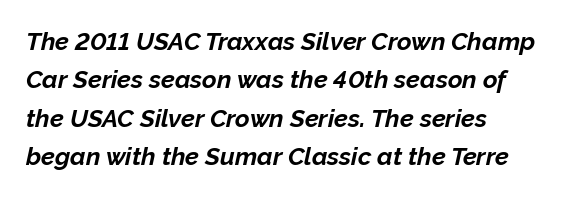
The image shows 25 px bold type, italic (leaning right); set left-aligned, normal line spacing (1.54x), normal letter spacing, not underlined.
